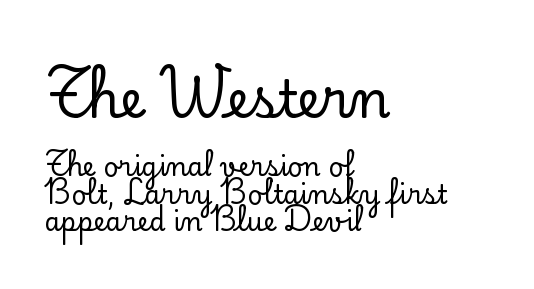
The image shows 51 px serif type, upright; set left-aligned, tight line spacing (1.05x), normal letter spacing, not underlined; the first (top) block is 1.96x larger; low stroke contrast and a small x-height.
